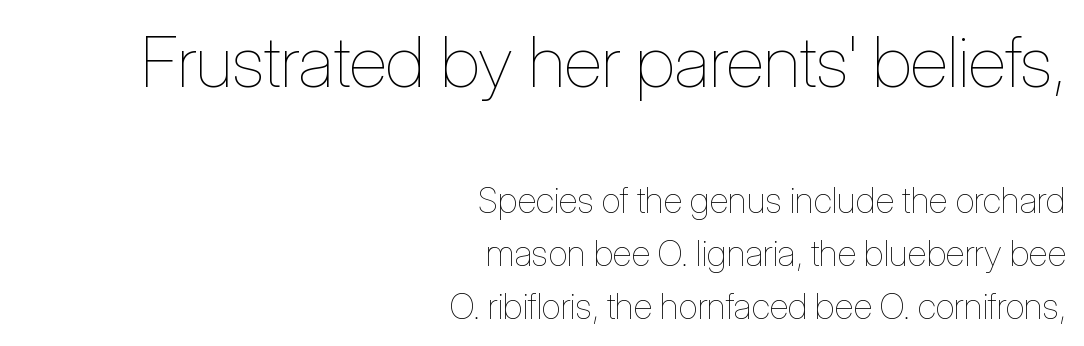
The image shows 71 px thin, condensed type, upright; set right-aligned, normal line spacing (1.46x), normal letter spacing, not underlined; the first (top) block is 1.97x larger; low stroke contrast and a medium x-height.
